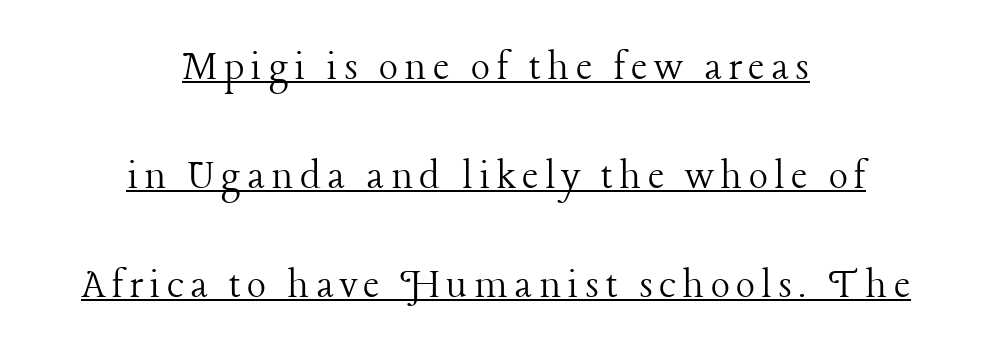
The rendering shows small feet on the letterforms — a serif design. Does the lettering tilt? It doesn't — this is upright. These lines stack symmetrically, like a column narrowing and widening about its center. The passage shown is typed in a proportional face where columns would drift. Vertical spacing — loose. The words here are underlined.
